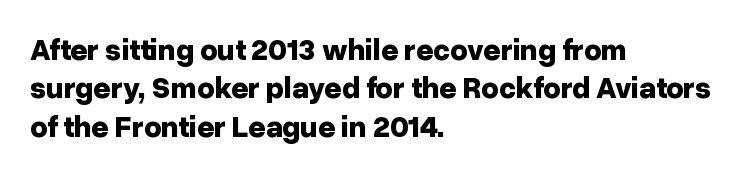
Q: Is the text bold? A: Yes.
Q: Is the text italic (slanted)? A: No, it is upright.
Q: Is the typeface a serif or a sans-serif typeface? A: Sans-serif.
Q: Is the text underlined? A: No.
Q: How is the paragraph aligned? A: Left-aligned.
Q: Is the spacing between letters normal or unusually wide? A: Normal.
Q: Is the spacing between lines tight, normal or loose? A: Normal.
Q: Width (condensed, normal, or wide)? A: Normal.
Q: Stroke contrast? A: Low.
Q: x-height? A: Medium.
Q: Monospaced? A: No.
